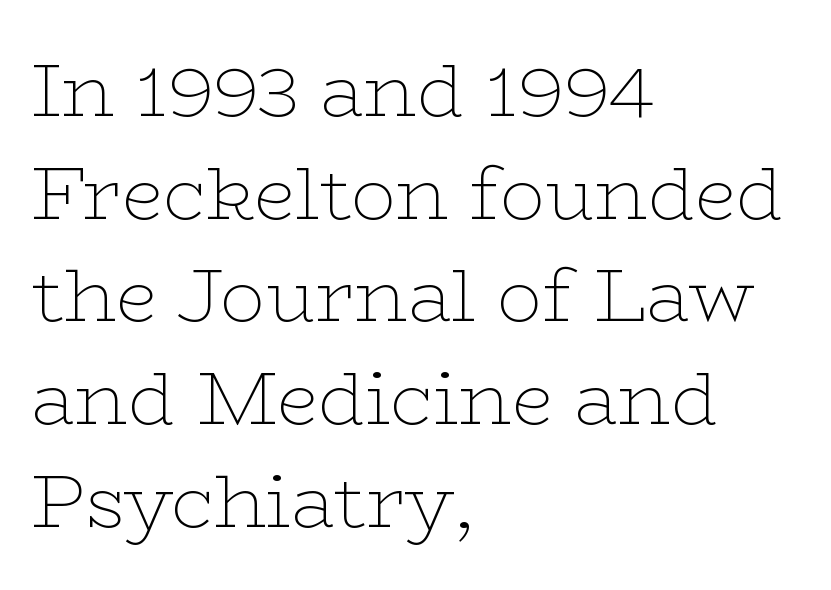
{"serif": "yes", "italic": "no", "bold": "no", "weight": "thin", "width": "wide", "stroke_contrast": "low", "x_height": "medium", "monospaced": "no", "underline": "no", "align": "left", "line_spacing": "normal", "line_spacing_ratio": 1.37, "letter_spacing": "normal", "letter_spacing_em": 0.0, "glyph_px": 75}
